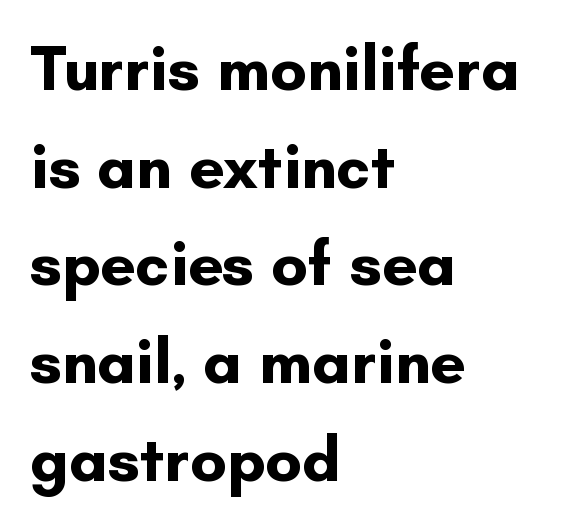
Q: Is the text bold? A: Yes.
Q: Is the text italic (slanted)? A: No, it is upright.
Q: Is the typeface a serif or a sans-serif typeface? A: Sans-serif.
Q: Is the text underlined? A: No.
Q: How is the paragraph aligned? A: Left-aligned.
Q: Is the spacing between letters normal or unusually wide? A: Normal.
Q: Is the spacing between lines tight, normal or loose? A: Normal.
Q: Width (condensed, normal, or wide)? A: Normal.
Q: Stroke contrast? A: Low.
Q: x-height? A: Small.
Q: Monospaced? A: No.
